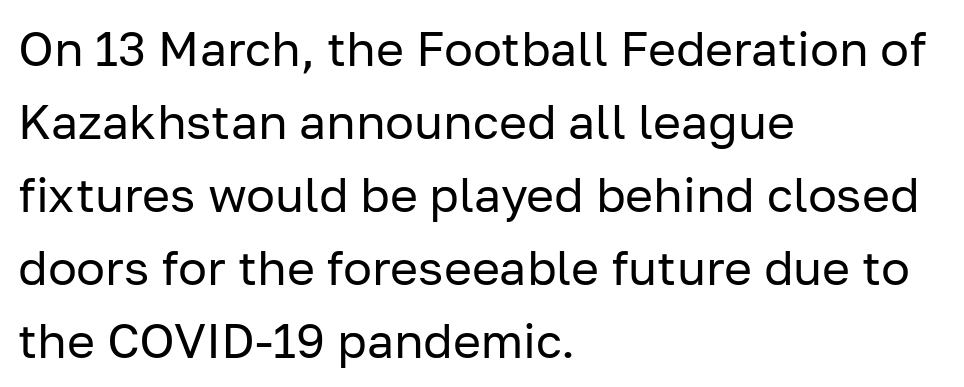
These lines are rendered in a variable-pitch font. This block has exactly the height ordinary leading produces. The specimen reads as upright at a glance. The passage shown is not bold in any degree. Lines of text with bare space underneath. The face used here is rendered with its standard letterfit.
